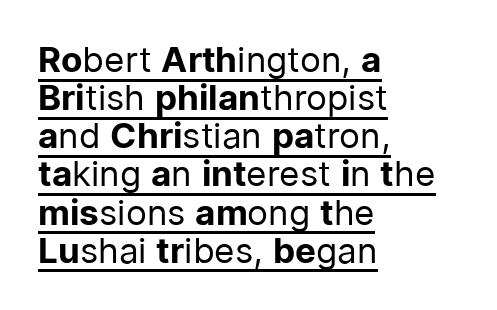
{"serif": "no", "italic": "no", "bold": "no", "weight": "regular", "width": "normal", "stroke_contrast": "low", "x_height": "medium", "monospaced": "no", "underline": "yes", "align": "left", "line_spacing": "tight", "line_spacing_ratio": 1.09, "letter_spacing": "normal", "letter_spacing_em": 0.0, "glyph_px": 35}
